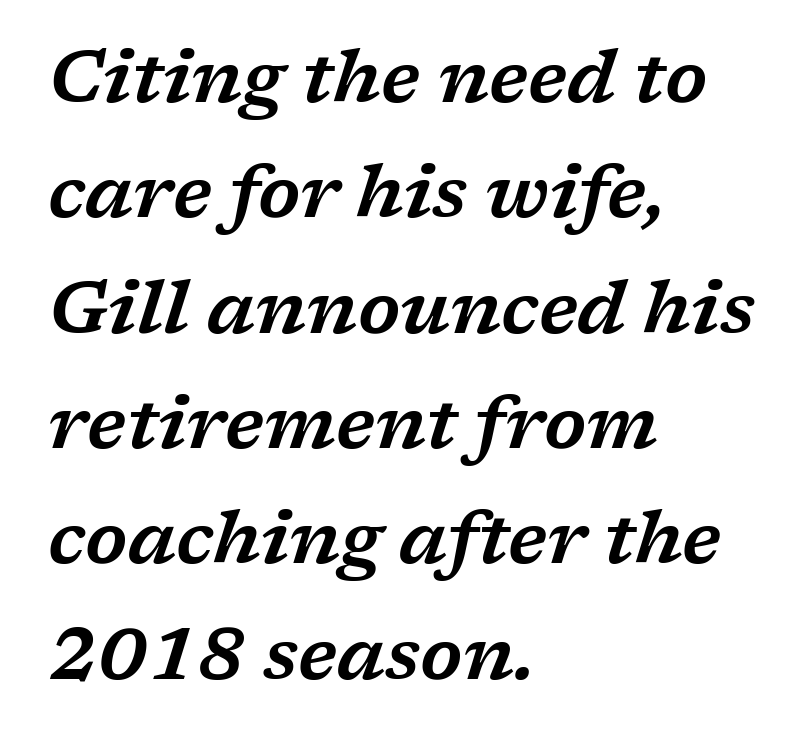
The image shows 73 px wide serif type, italic (leaning right); set left-aligned, normal line spacing (1.58x), normal letter spacing, not underlined; low stroke contrast and a medium x-height.
